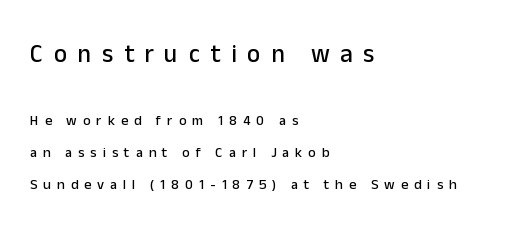
In terms of posture, this sample is upright. Left-aligned paragraph, ragged on the right. Decoration check: the copy has no underline. Vertical spacing — loose. Compare the two chunks: the upper has the greater cap height. How are the letters spaced? Widely, with obvious added tracking.
